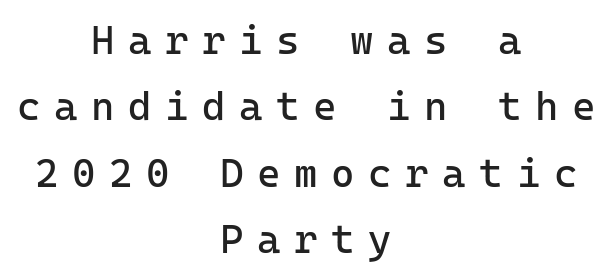
The typography opts for an upright posture over an oblique one. Leftover space on each line is divided equally before and after the words. No chunkiness to these letters — they're not bold. Look at the tracking — it's clearly loosened, letters drifting apart.
